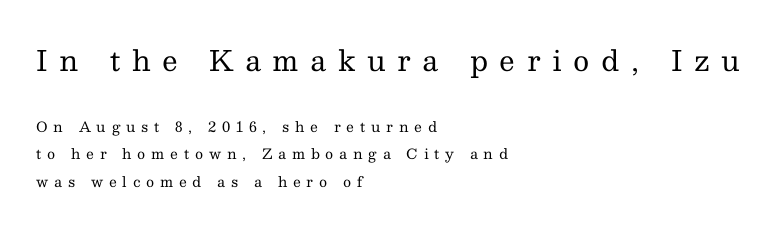
Q: Is the text bold? A: No.
Q: Is the text italic (slanted)? A: No, it is upright.
Q: Is the typeface a serif or a sans-serif typeface? A: Serif.
Q: Is the text underlined? A: No.
Q: How is the paragraph aligned? A: Left-aligned.
Q: Is the spacing between letters normal or unusually wide? A: Unusually wide.
Q: Is the spacing between lines tight, normal or loose? A: Loose.
Q: Which block of text is set in a larger size, the first (top) or the second (bottom)? A: The first (top) one.
Q: Width (condensed, normal, or wide)? A: Normal.
Q: Stroke contrast? A: Medium.
Q: x-height? A: Medium.
Q: Monospaced? A: No.
